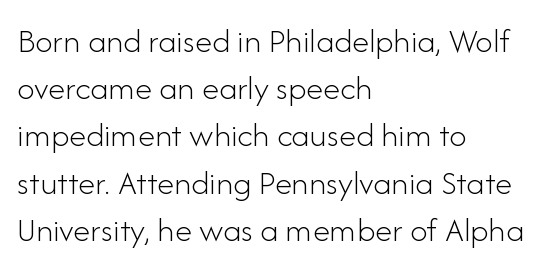
{"serif": "no", "italic": "no", "bold": "no", "weight": "light", "width": "normal", "stroke_contrast": "low", "x_height": "small", "monospaced": "no", "underline": "no", "align": "left", "line_spacing": "normal", "line_spacing_ratio": 1.35, "letter_spacing": "normal", "letter_spacing_em": 0.0, "glyph_px": 35}
